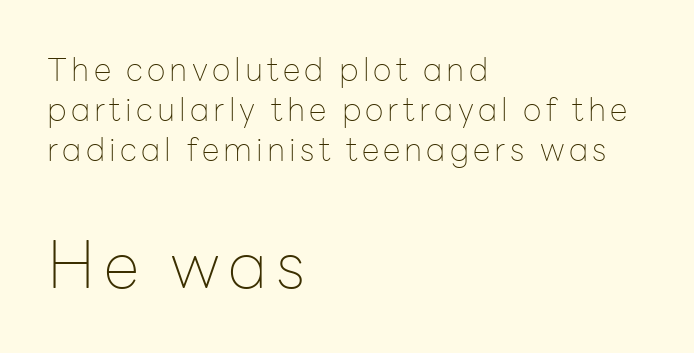
A quiet, ordinary-to-light weight characterises the typeface. Each new line begins a customary step beneath the previous one. Rule under the text: the space is simply empty. You could not count columns in this text — the font is proportionally spaced.
